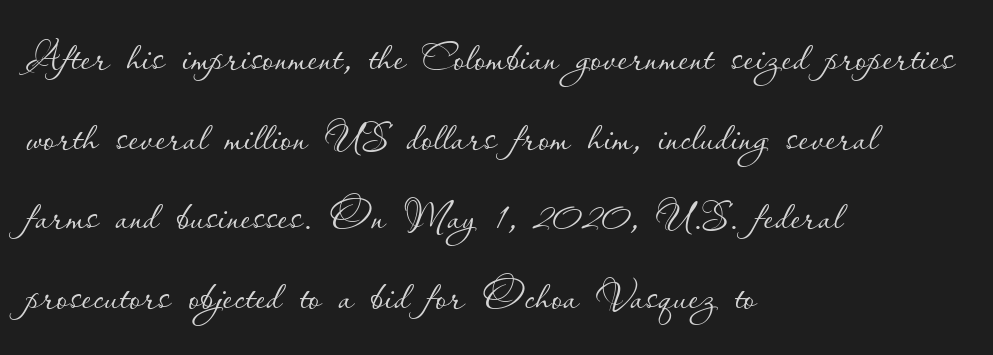
The image shows 56 px thin type; set left-aligned, normal line spacing (1.42x), normal letter spacing, not underlined; low stroke contrast and a small x-height.
